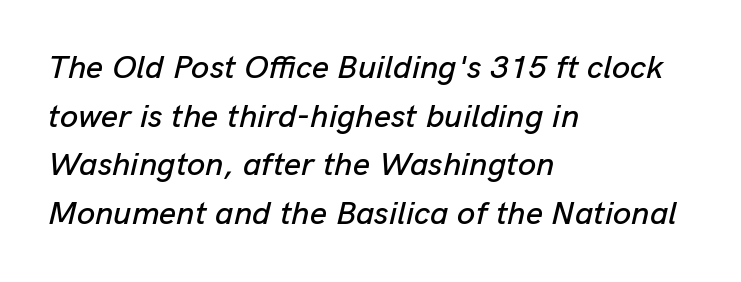
Q: Is the text italic (slanted)? A: Yes, it leans right by about 13 degrees.
Q: Is the text underlined? A: No.
Q: How is the paragraph aligned? A: Left-aligned.
Q: Is the spacing between letters normal or unusually wide? A: Normal.
Q: Is the spacing between lines tight, normal or loose? A: Normal.
Q: Width (condensed, normal, or wide)? A: Normal.
Q: Stroke contrast? A: Low.
Q: x-height? A: Medium.
Q: Monospaced? A: No.
